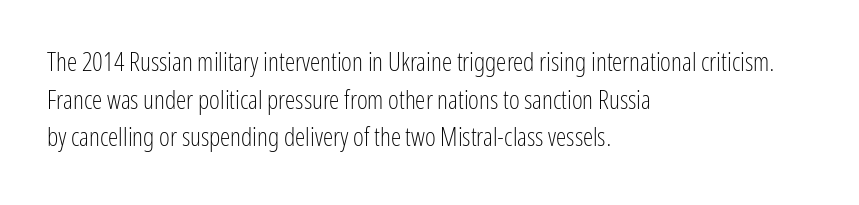
This sample is left-justified, so line endings fall wherever the words run out. Short note: letters normally spaced. These lines were composed using upright roman letters. Nothing heavy about these letters — not bold at all. The glyphs are unaccompanied by any horizontal stroke below them. Quick note: interline space is typical.
